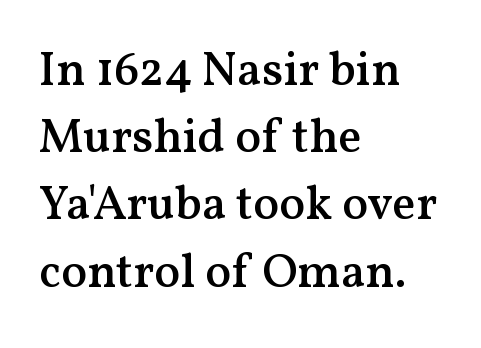
{"serif": "yes", "italic": "no", "bold": "semi", "weight": "semibold", "width": "normal", "stroke_contrast": "medium", "x_height": "medium", "monospaced": "no", "underline": "no", "align": "left", "line_spacing": "normal", "line_spacing_ratio": 1.4, "letter_spacing": "normal", "letter_spacing_em": 0.0, "glyph_px": 48}
